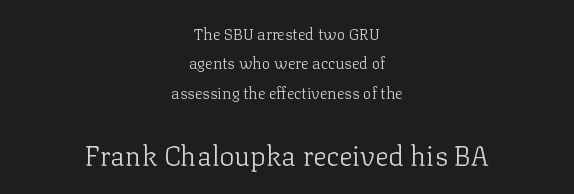
{"serif": "yes", "italic": "no", "bold": "no", "weight": "light", "width": "normal", "stroke_contrast": "low", "x_height": "medium", "monospaced": "no", "underline": "no", "align": "center", "line_spacing_ratio": 1.84, "letter_spacing": "normal", "letter_spacing_em": 0.0, "larger_block": "second", "size_ratio": 1.75, "glyph_px": 28}
